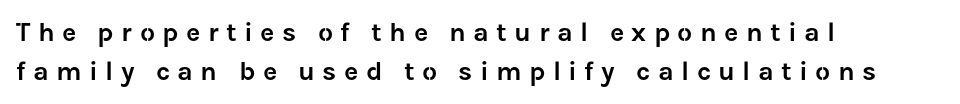
The image shows 27 px text type, upright; set left-aligned, normal line spacing (1.45x), unusually wide letter spacing (+0.27 em), not underlined.
